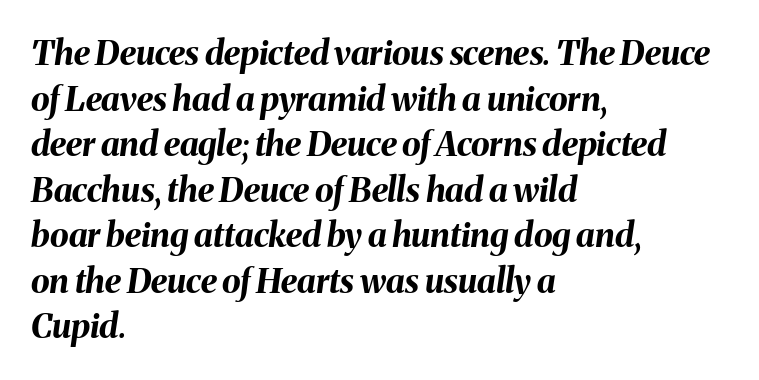
Q: Is the text bold? A: Yes.
Q: Is the text italic (slanted)? A: Yes, it leans right by about 8 degrees.
Q: Is the text underlined? A: No.
Q: How is the paragraph aligned? A: Left-aligned.
Q: Is the spacing between letters normal or unusually wide? A: Normal.
Q: Is the spacing between lines tight, normal or loose? A: Normal.
Q: Width (condensed, normal, or wide)? A: Normal.
Q: Stroke contrast? A: Medium.
Q: x-height? A: Medium.
Q: Monospaced? A: No.
